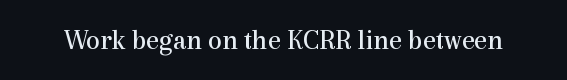
Q: Is the text bold? A: No.
Q: Is the text italic (slanted)? A: No, it is upright.
Q: Is the typeface a serif or a sans-serif typeface? A: Serif.
Q: Is the text underlined? A: No.
Q: Is the spacing between letters normal or unusually wide? A: Normal.
Q: Width (condensed, normal, or wide)? A: Normal.
Q: x-height? A: Medium.
Q: Monospaced? A: No.
